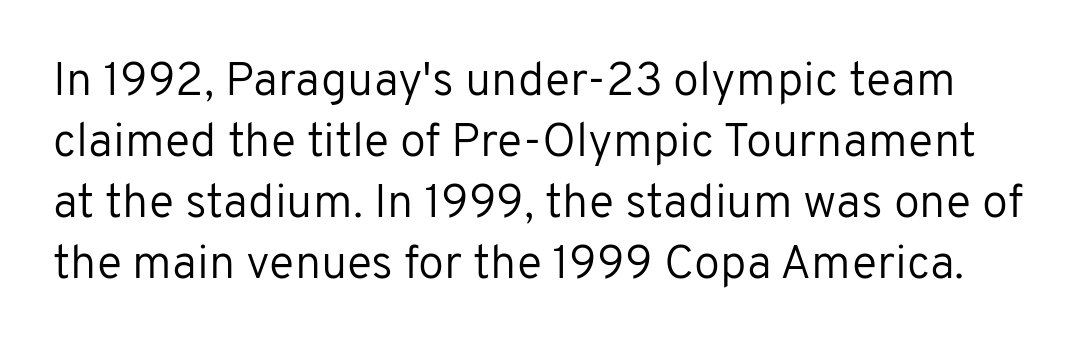
Italic? Not at all — the glyphs are vertical. This sample uses a sans-serif face. Do the characters align in a grid? No, the font is proportional. Regular leading. Unbolded letterforms with no extra heft.
